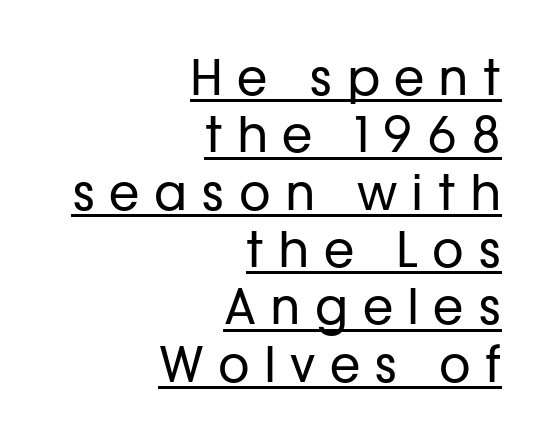
The image shows 49 px regular-weight sans-serif type, upright; set right-aligned, line spacing 1.17x, unusually wide letter spacing (+0.29 em), underlined; low stroke contrast and a medium x-height.
